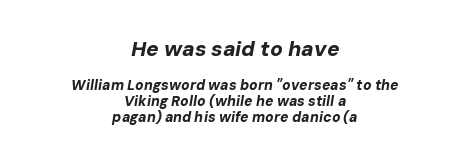
{"italic": "yes", "lean": "right", "slant_degrees": 10, "bold": "yes", "underline": "no", "align": "center", "line_spacing": "tight", "line_spacing_ratio": 1.15, "letter_spacing": "normal", "letter_spacing_em": 0.0, "larger_block": "first", "size_ratio": 1.5, "glyph_px": 21}
